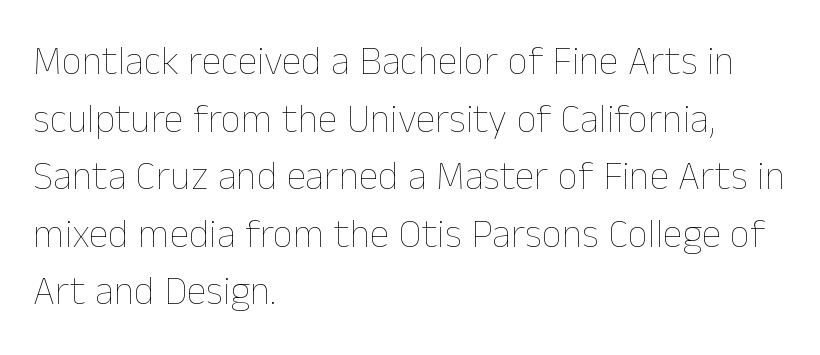
{"italic": "no", "bold": "no", "weight": "thin", "width": "normal", "stroke_contrast": "low", "x_height": "medium", "monospaced": "no", "underline": "no", "align": "left", "line_spacing": "normal", "line_spacing_ratio": 1.44, "letter_spacing": "normal", "letter_spacing_em": 0.0, "glyph_px": 40}
